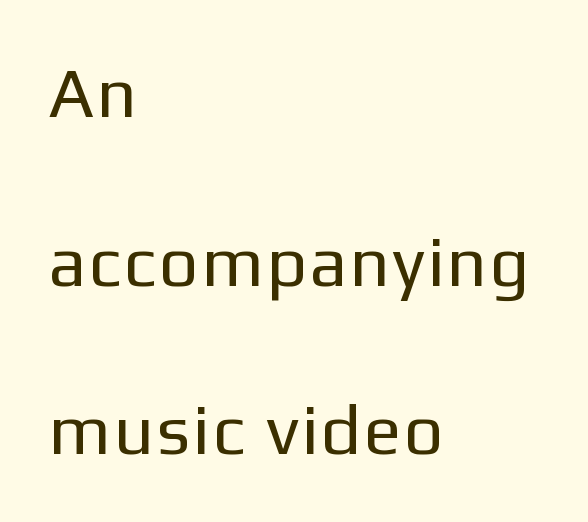
No chunkiness to these letters — they're not bold. Layout note: lines flush left. Quick note: underline off. This is roman type, the default non-slanted kind. Widely set lines give the paragraph a tall, airy silhouette.
